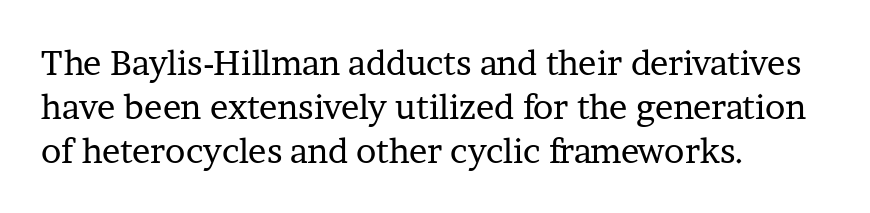
The image shows 34 px regular-weight serif type, upright; set left-aligned, normal line spacing (1.29x), normal letter spacing, not underlined; low stroke contrast and a medium x-height.
